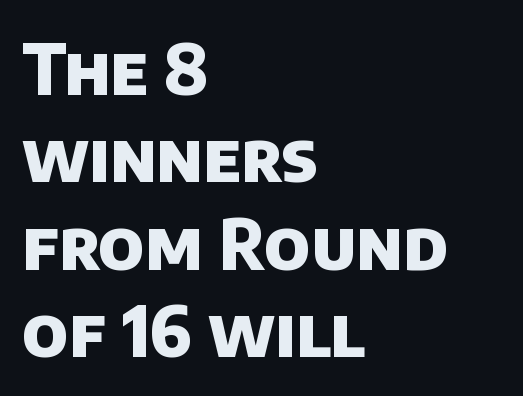
The image shows 70 px heavy sans-serif type; set left-aligned, normal line spacing (1.25x), normal letter spacing, not underlined; low stroke contrast and a large x-height.
